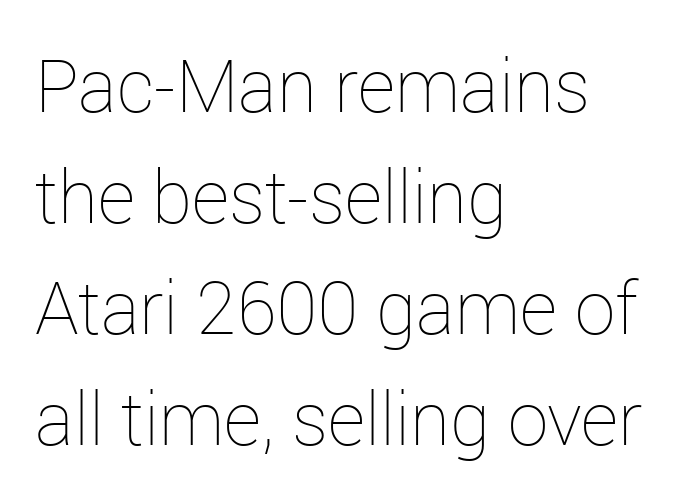
Has an underline been added? It has not. Compared with typical body copy, the letter spacing here is the same. Is this a heavy cut? Hardly; it is regular or lighter. Here the designer chose a conventional face with non-uniform glyph widths. Casual observation: everything's shoved over to the left.
